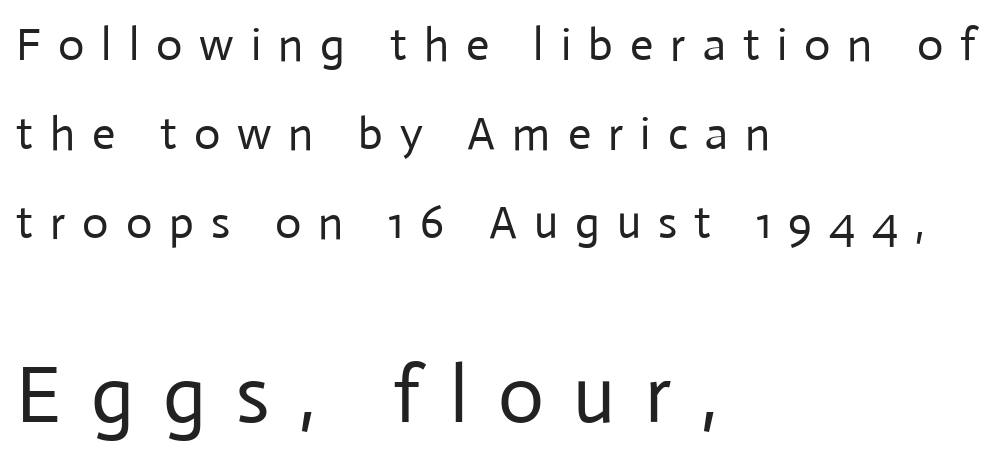
Q: Is the text bold? A: No.
Q: Is the text italic (slanted)? A: No, it is upright.
Q: Is the typeface a serif or a sans-serif typeface? A: Sans-serif.
Q: Is the text underlined? A: No.
Q: How is the paragraph aligned? A: Left-aligned.
Q: Is the spacing between letters normal or unusually wide? A: Unusually wide.
Q: Is the spacing between lines tight, normal or loose? A: Loose.
Q: Which block of text is set in a larger size, the first (top) or the second (bottom)? A: The second (bottom) one.
Q: Width (condensed, normal, or wide)? A: Normal.
Q: Stroke contrast? A: Low.
Q: x-height? A: Medium.
Q: Monospaced? A: No.
